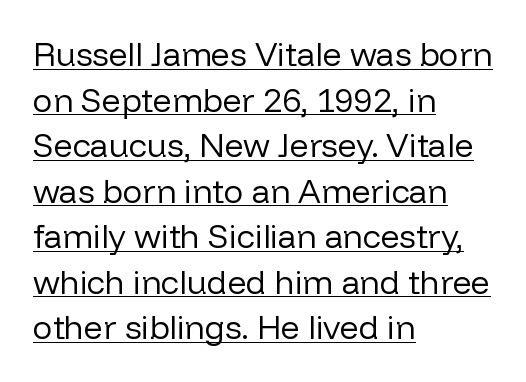
The image shows 33 px regular-weight sans-serif type, upright; set left-aligned, normal line spacing (1.38x), normal letter spacing, underlined; low stroke contrast and a medium x-height.
